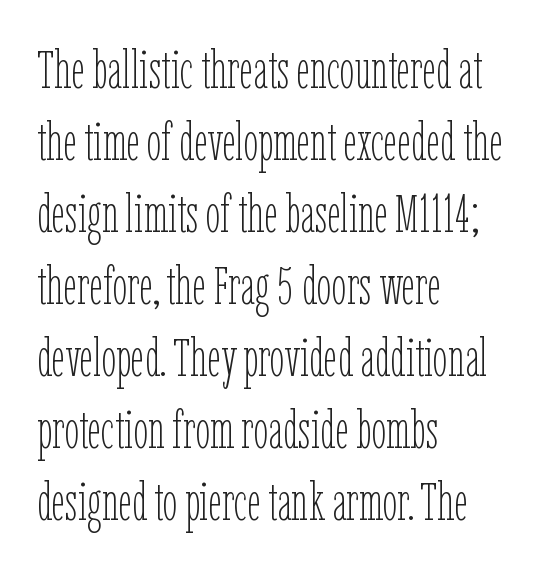
The image shows 53 px thin, condensed type, upright; set left-aligned, normal line spacing (1.36x), normal letter spacing, not underlined; low stroke contrast and a medium x-height.
